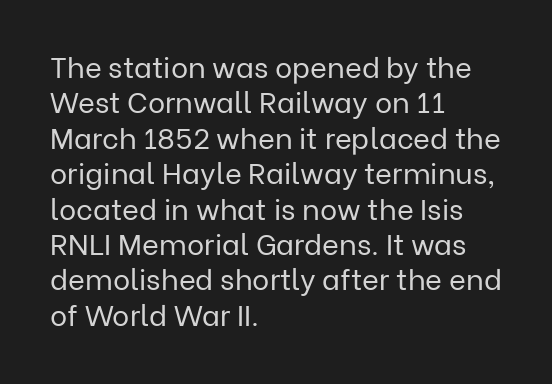
Q: Is the text bold? A: No.
Q: Is the text italic (slanted)? A: No, it is upright.
Q: Is the typeface a serif or a sans-serif typeface? A: Sans-serif.
Q: Is the text underlined? A: No.
Q: How is the paragraph aligned? A: Left-aligned.
Q: Is the spacing between letters normal or unusually wide? A: Normal.
Q: Width (condensed, normal, or wide)? A: Normal.
Q: Stroke contrast? A: Low.
Q: x-height? A: Medium.
Q: Monospaced? A: No.
